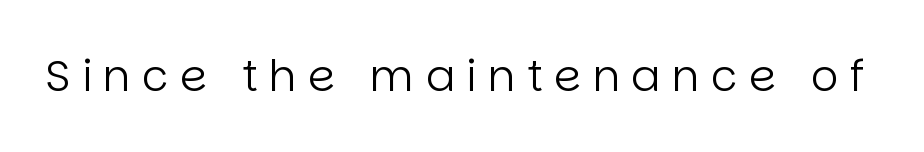
What kind of face is this? One without serifs — a sans. The space directly below the letters is spotless. Caption: expanded tracking, letters set apart. A typesetter would call this proportional, since set widths differ per character. This sample uses an upright cut, with every glyph sitting square on the baseline.
